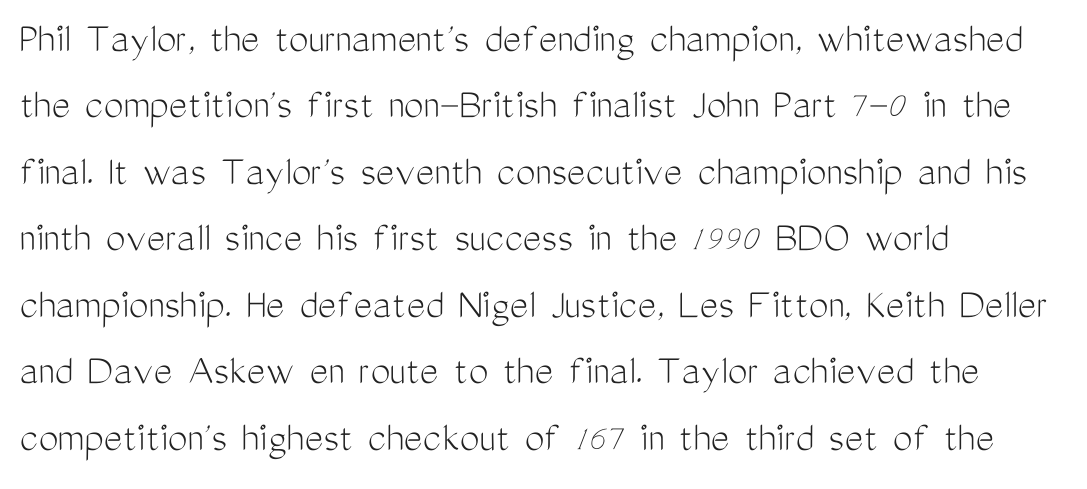
Q: Is the text bold? A: No.
Q: Is the text italic (slanted)? A: No, it is upright.
Q: Is the typeface a serif or a sans-serif typeface? A: Sans-serif.
Q: Is the text underlined? A: No.
Q: How is the paragraph aligned? A: Left-aligned.
Q: Is the spacing between letters normal or unusually wide? A: Normal.
Q: Is the spacing between lines tight, normal or loose? A: Normal.
Q: Width (condensed, normal, or wide)? A: Condensed.
Q: Stroke contrast? A: Medium.
Q: x-height? A: Medium.
Q: Monospaced? A: No.
